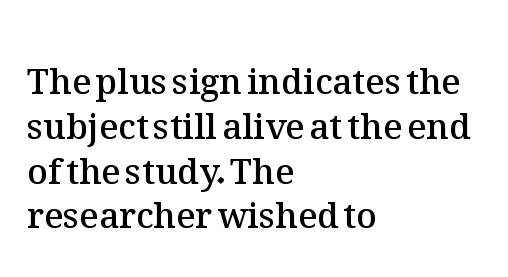
{"italic": "no", "bold": "semi", "weight": "semibold", "width": "normal", "stroke_contrast": "medium", "x_height": "medium", "monospaced": "no", "underline": "no", "align": "left", "line_spacing": "normal", "line_spacing_ratio": 1.28, "letter_spacing": "normal", "letter_spacing_em": 0.0, "glyph_px": 35}
